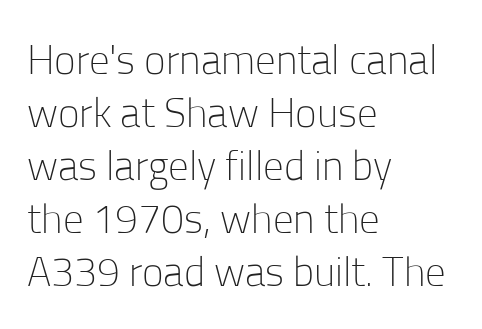
Caption: multi-line text, flush left, ragged right. Nope, no serifs anywhere on these letters. These lines are rendered in a variable-pitch font. Whoever set this chose a conventional vertical rhythm. Has an underline been added? It has not.
